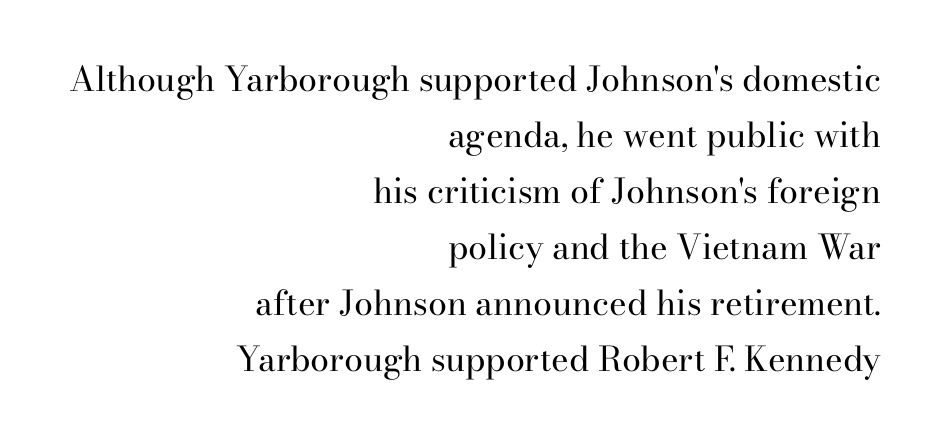
{"serif": "yes", "italic": "no", "bold": "no", "weight": "regular", "width": "normal", "stroke_contrast": "high", "x_height": "small", "monospaced": "no", "underline": "no", "align": "right", "line_spacing": "normal", "line_spacing_ratio": 1.65, "letter_spacing": "normal", "letter_spacing_em": 0.0, "glyph_px": 34}
